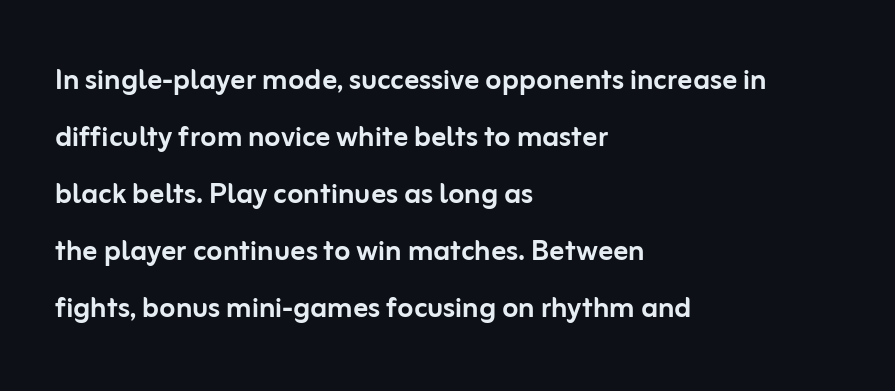
{"serif": "no", "italic": "no", "width": "normal", "stroke_contrast": "low", "x_height": "medium", "monospaced": "no", "underline": "no", "align": "left", "line_spacing": "normal", "line_spacing_ratio": 1.54, "letter_spacing": "normal", "letter_spacing_em": 0.0, "glyph_px": 37}
